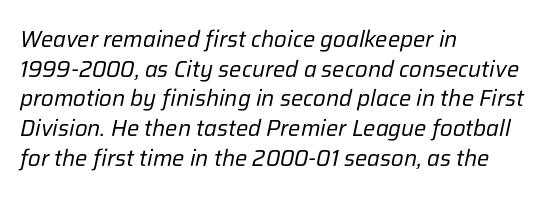
The image shows 23 px text type, italic (leaning right); set left-aligned, normal line spacing (1.29x), normal letter spacing, not underlined.
